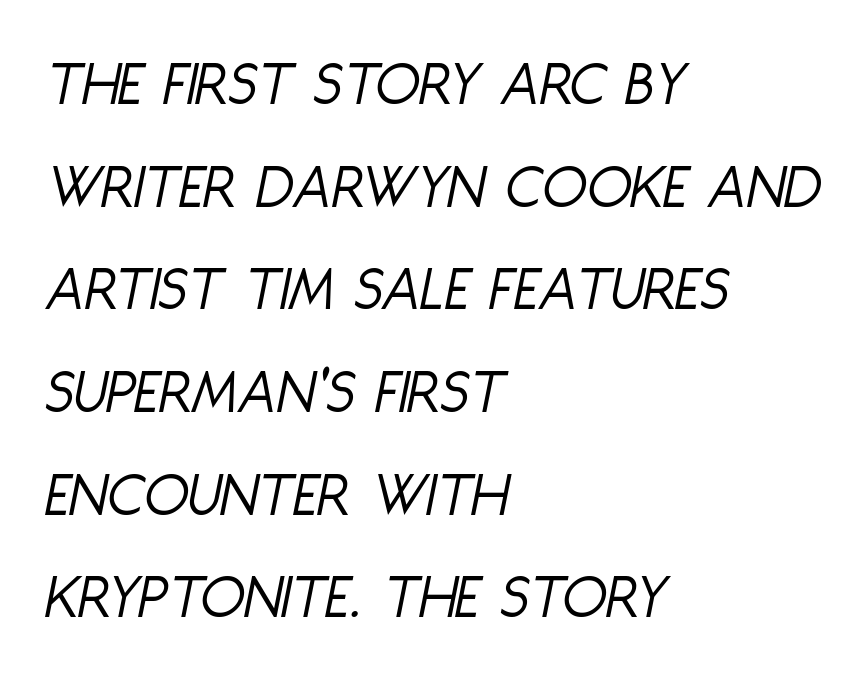
The image shows 65 px light, condensed type, italic (leaning right); set left-aligned, normal line spacing (1.58x), normal letter spacing, not underlined; low stroke contrast and a large x-height.
